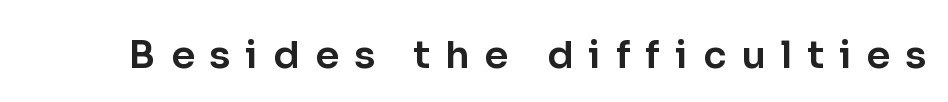
The passage shown is not underscored anywhere. Proportional: the letters do not fall into vertical columns. Serifs: no, the terminals of the letterforms are clean. The line texture is sparse and dotted thanks to wide tracking. Tall strokes in this sample are plumb rather than angled.
